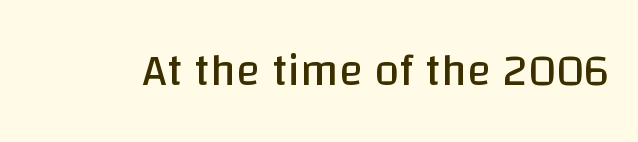
{"serif": "no", "italic": "no", "bold": "no", "weight": "regular", "width": "normal", "stroke_contrast": "low", "x_height": "large", "monospaced": "no", "underline": "no", "letter_spacing": "normal", "letter_spacing_em": 0.0, "glyph_px": 45}
